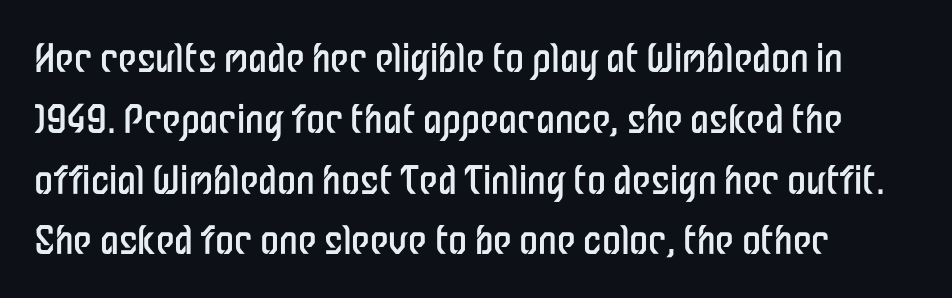
In terms of posture, this sample is upright. Stems and bowls with no extra thickness — not bold. No word sits above an underline. Compared with typical paragraphs, the rows here are spaced about the same. Here the designer chose a conventional face with non-uniform glyph widths. Does extra space separate the letters? No, they use regular spacing.
